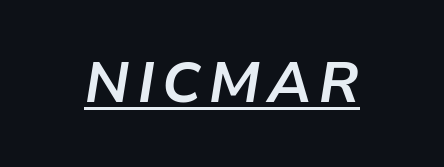
{"italic": "yes", "lean": "right", "slant_degrees": 9, "bold": "yes", "weight": "bold", "width": "normal", "stroke_contrast": "low", "x_height": "medium", "monospaced": "no", "underline": "yes", "glyph_px": 57}
